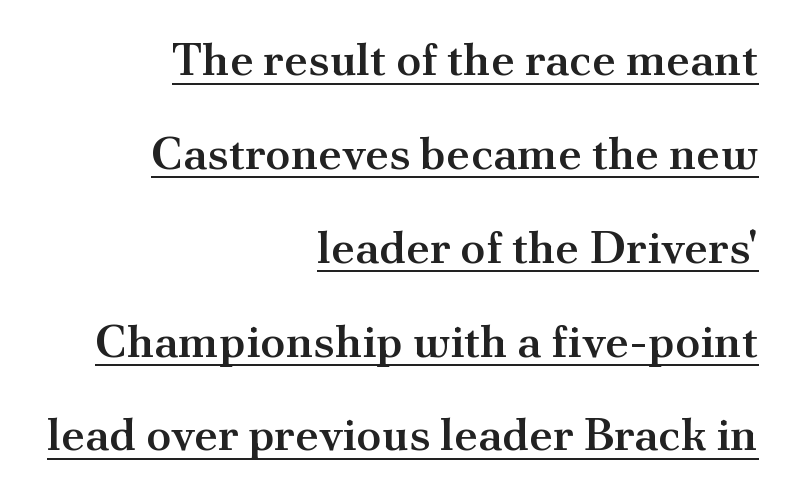
Q: Is the text bold? A: Semi-bold.
Q: Is the text italic (slanted)? A: No, it is upright.
Q: Is the typeface a serif or a sans-serif typeface? A: Serif.
Q: Is the text underlined? A: Yes.
Q: How is the paragraph aligned? A: Right-aligned.
Q: Is the spacing between letters normal or unusually wide? A: Normal.
Q: Is the spacing between lines tight, normal or loose? A: Loose.
Q: Width (condensed, normal, or wide)? A: Normal.
Q: Stroke contrast? A: Medium.
Q: x-height? A: Small.
Q: Monospaced? A: No.
